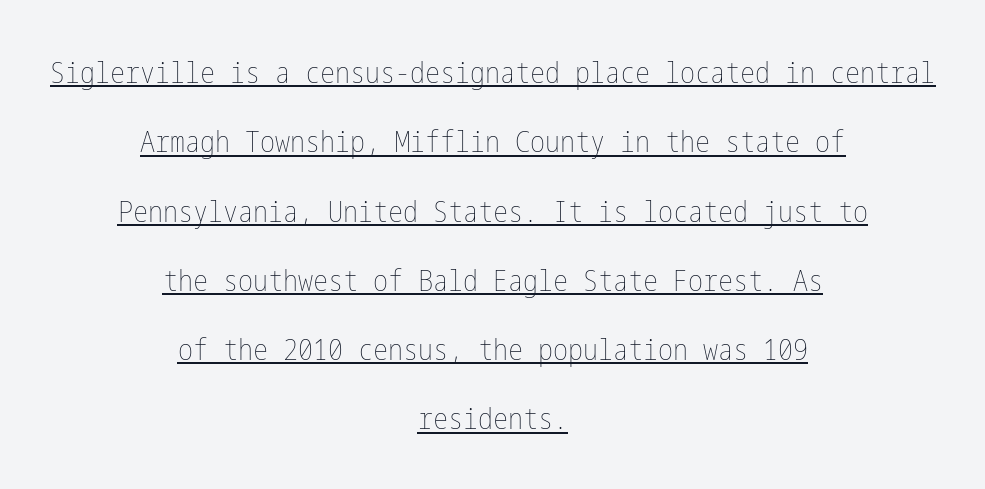
Designer's note — italics off, roman on. The face used here appears with an underline applied. Between one letter and the next there's only the usual sliver of space. In terms of leading, this rendering errs on the spacious side.
